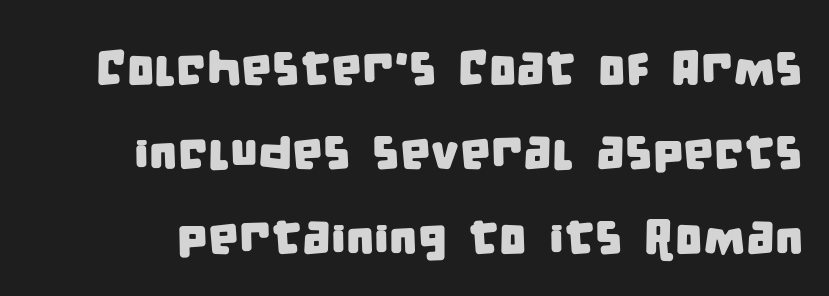
The image shows 49 px condensed sans-serif type; set line spacing 1.72x, normal letter spacing, not underlined; low stroke contrast and a large x-height.
